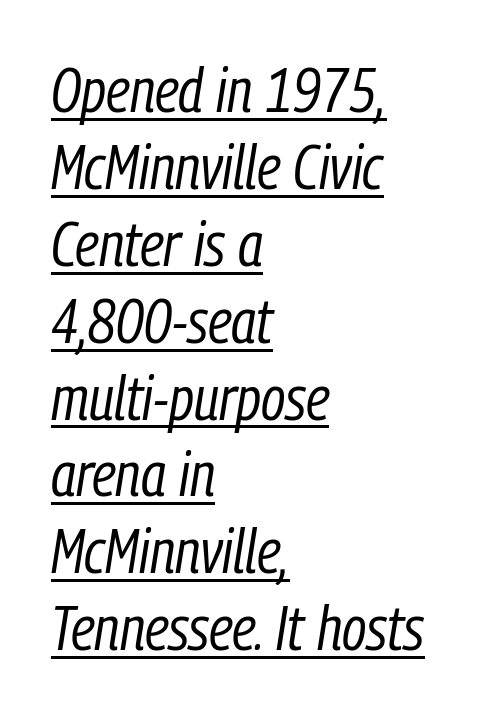
The image shows 62 px regular-weight, condensed type, italic (leaning right); set left-aligned, line spacing 1.24x, normal letter spacing, underlined; low stroke contrast and a medium x-height.
